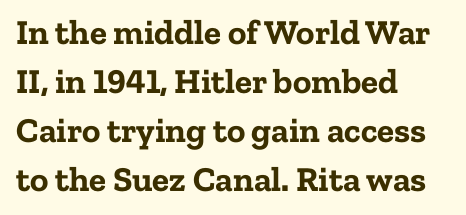
Q: Is the text bold? A: Yes.
Q: Is the text italic (slanted)? A: No, it is upright.
Q: Is the typeface a serif or a sans-serif typeface? A: Serif.
Q: Is the text underlined? A: No.
Q: How is the paragraph aligned? A: Left-aligned.
Q: Is the spacing between letters normal or unusually wide? A: Normal.
Q: Is the spacing between lines tight, normal or loose? A: Normal.
Q: Width (condensed, normal, or wide)? A: Normal.
Q: Stroke contrast? A: Low.
Q: x-height? A: Medium.
Q: Monospaced? A: No.
